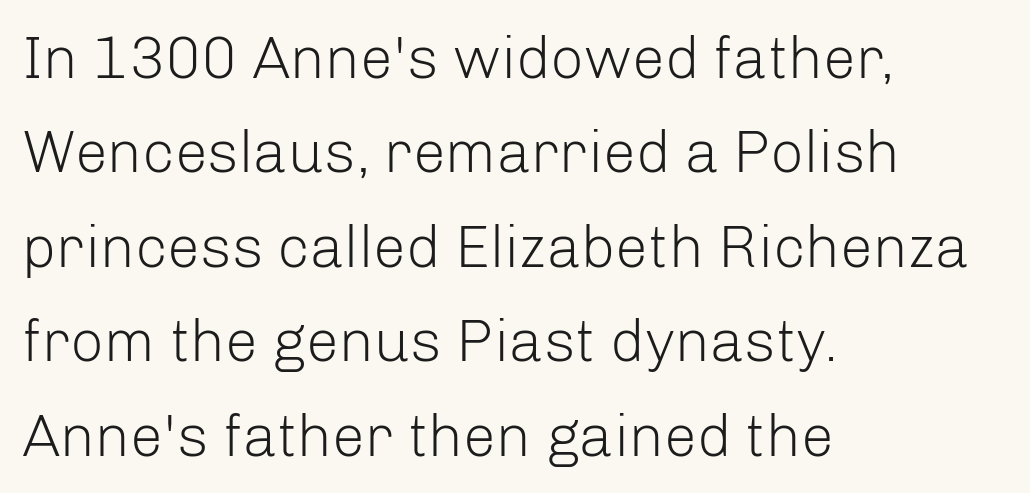
{"serif": "no", "italic": "no", "bold": "no", "weight": "light", "width": "normal", "stroke_contrast": "low", "x_height": "medium", "monospaced": "no", "underline": "no", "align": "left", "line_spacing": "normal", "line_spacing_ratio": 1.6, "letter_spacing": "normal", "letter_spacing_em": 0.0, "glyph_px": 59}
